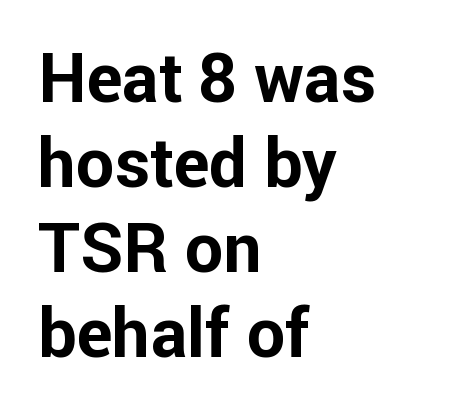
The specimen omits any rule beneath the text block's lines. Here the designer chose a conventional face with non-uniform glyph widths. This rendering employs a face without finishing strokes, i.e., a sans-serif. What weight is shown? A full bold with thick strokes.
